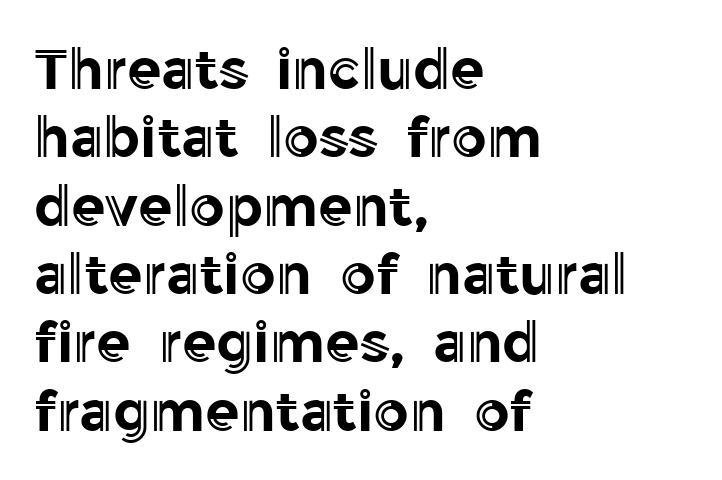
{"italic": "no", "width": "normal", "x_height": "medium", "monospaced": "no", "underline": "no", "align": "left", "line_spacing_ratio": 1.22, "letter_spacing": "normal", "letter_spacing_em": 0.0, "glyph_px": 56}
